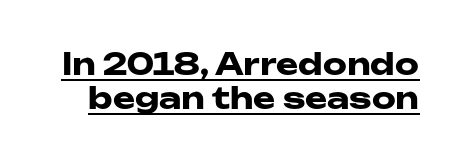
The image shows 30 px heavy, wide sans-serif type, upright; set tight line spacing (1.12x), normal letter spacing, underlined; low stroke contrast and a medium x-height.
